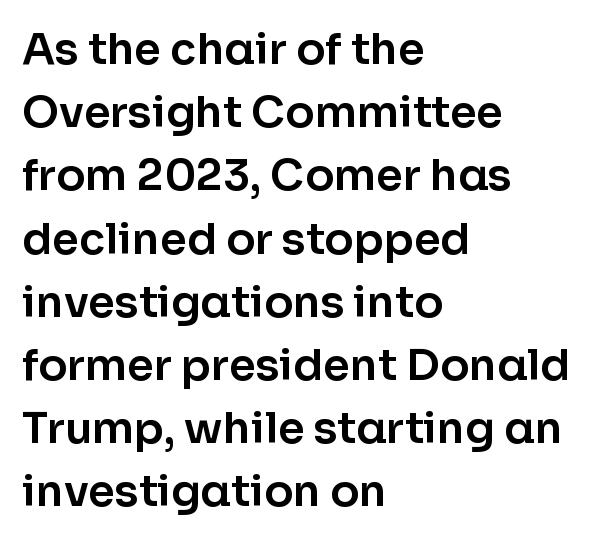
Q: Is the text italic (slanted)? A: No, it is upright.
Q: Is the typeface a serif or a sans-serif typeface? A: Sans-serif.
Q: Is the text underlined? A: No.
Q: How is the paragraph aligned? A: Left-aligned.
Q: Is the spacing between letters normal or unusually wide? A: Normal.
Q: Is the spacing between lines tight, normal or loose? A: Normal.
Q: Width (condensed, normal, or wide)? A: Normal.
Q: Stroke contrast? A: Low.
Q: x-height? A: Medium.
Q: Monospaced? A: No.
